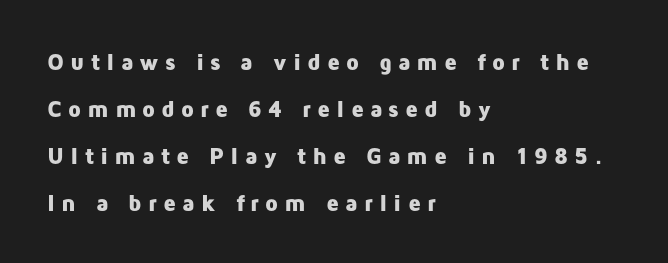
{"italic": "no", "bold": "yes", "underline": "no", "align": "left", "line_spacing": "loose", "line_spacing_ratio": 2.04, "letter_spacing": "wide", "letter_spacing_em": 0.26, "glyph_px": 23}
